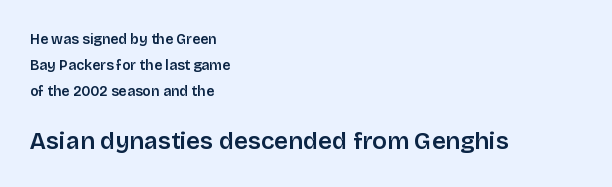
Q: Is the text bold? A: Semi-bold.
Q: Is the text italic (slanted)? A: No, it is upright.
Q: Is the text underlined? A: No.
Q: How is the paragraph aligned? A: Left-aligned.
Q: Is the spacing between letters normal or unusually wide? A: Normal.
Q: Which block of text is set in a larger size, the first (top) or the second (bottom)? A: The second (bottom) one.
